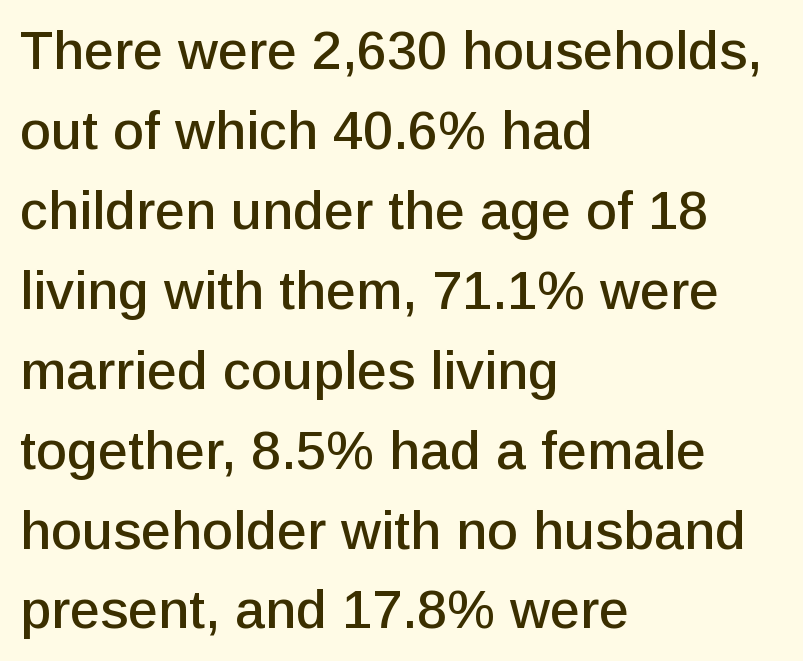
The paragraph has a hard left edge and a soft right edge. Normally led — the rows are evenly, conventionally spaced. The gaps between neighbouring characters are ordinary and unremarkable. The specimen omits any rule beneath the text block's lines. Every stem runs plumb, perpendicular to the baseline.
